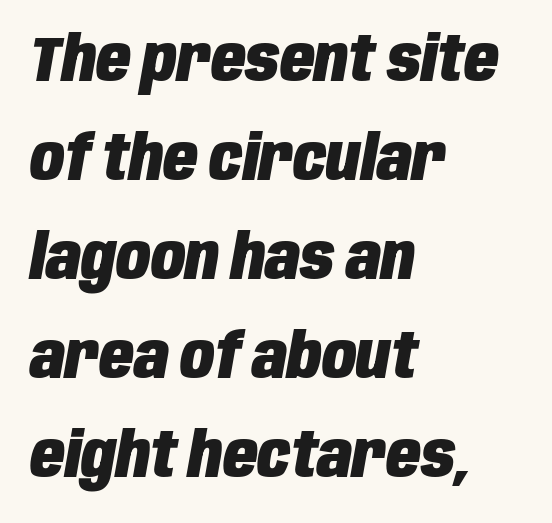
The image shows 63 px heavy, condensed type, italic (leaning right); set left-aligned, normal line spacing (1.57x), normal letter spacing, not underlined; low stroke contrast and a large x-height.
